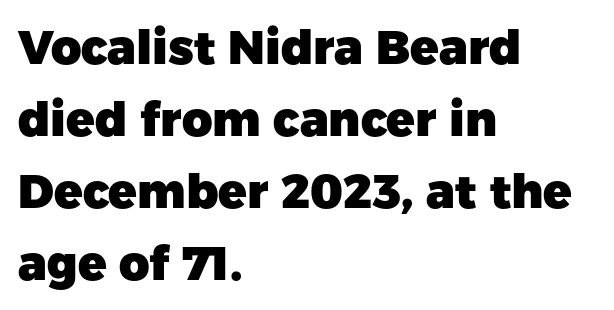
{"serif": "no", "italic": "no", "bold": "yes", "weight": "heavy", "width": "normal", "stroke_contrast": "low", "x_height": "medium", "monospaced": "no", "underline": "no", "align": "left", "line_spacing": "normal", "line_spacing_ratio": 1.53, "letter_spacing": "normal", "letter_spacing_em": 0.0, "glyph_px": 47}
